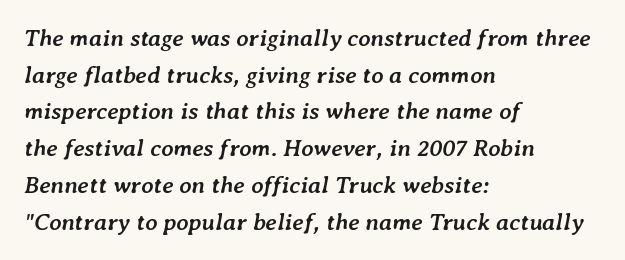
{"italic": "yes", "lean": "right", "slant_degrees": 7, "bold": "yes", "underline": "no", "align": "left", "line_spacing": "normal", "line_spacing_ratio": 1.53, "letter_spacing": "normal", "letter_spacing_em": 0.0, "glyph_px": 24}
